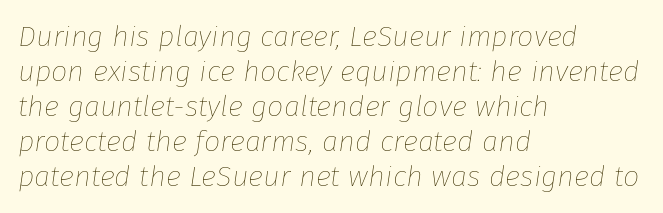
The image shows 29 px thin type, italic (leaning right); set left-aligned, line spacing 1.21x, normal letter spacing, not underlined; low stroke contrast and a medium x-height.
